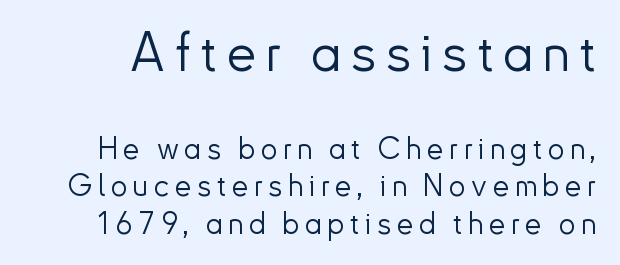
Q: Is the text bold? A: No.
Q: Is the text italic (slanted)? A: No, it is upright.
Q: Is the typeface a serif or a sans-serif typeface? A: Sans-serif.
Q: Is the text underlined? A: No.
Q: Which block of text is set in a larger size, the first (top) or the second (bottom)? A: The first (top) one.
Q: Width (condensed, normal, or wide)? A: Normal.
Q: Stroke contrast? A: Low.
Q: x-height? A: Small.
Q: Monospaced? A: No.
